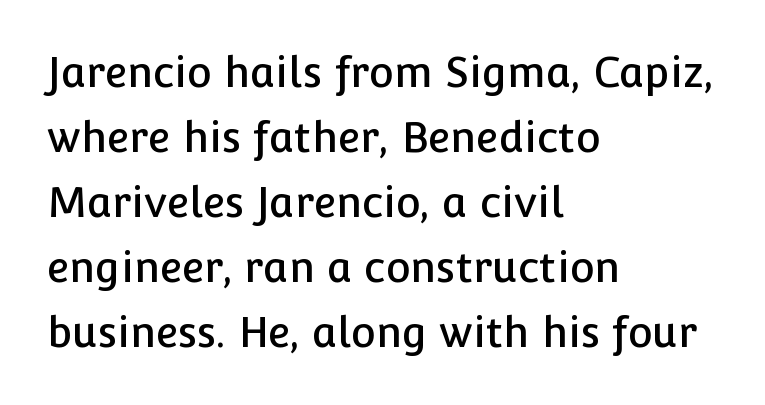
Q: Is the text italic (slanted)? A: No, it is upright.
Q: Is the typeface a serif or a sans-serif typeface? A: Sans-serif.
Q: Is the text underlined? A: No.
Q: How is the paragraph aligned? A: Left-aligned.
Q: Is the spacing between letters normal or unusually wide? A: Normal.
Q: Is the spacing between lines tight, normal or loose? A: Normal.
Q: Width (condensed, normal, or wide)? A: Normal.
Q: Stroke contrast? A: Low.
Q: x-height? A: Medium.
Q: Monospaced? A: No.
